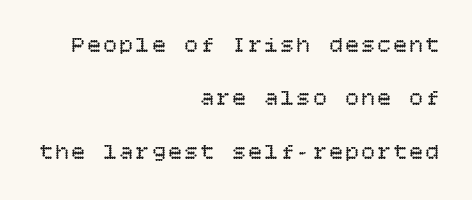
The image shows 23 px text type, upright; set right-aligned, loose line spacing (2.32x), not underlined.
